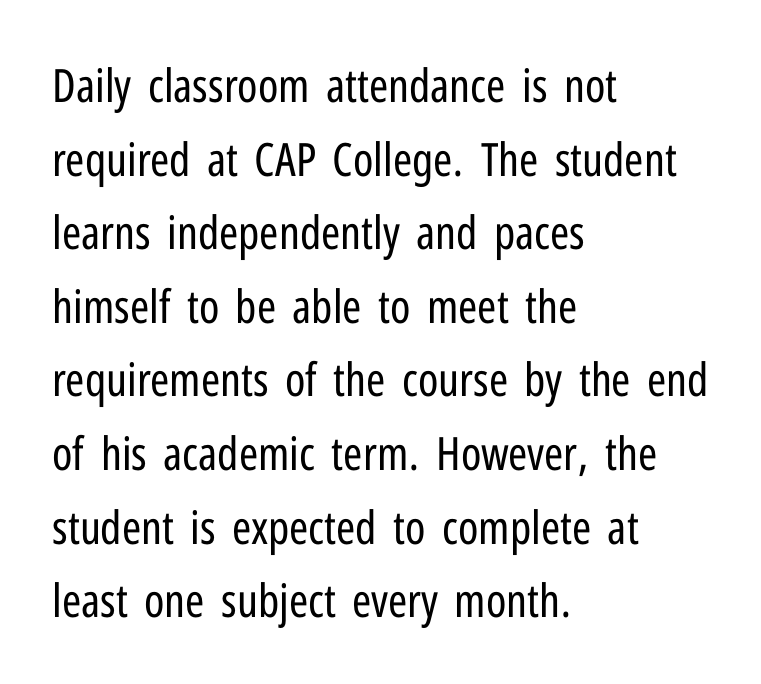
One-word summary of the alignment: left. Weight: regular or lighter. If you measured baseline to baseline, you'd find a middling distance. Is this a fixed-width face? No — the glyphs have proportional, varying widths. A bare baseline throughout the passage.
